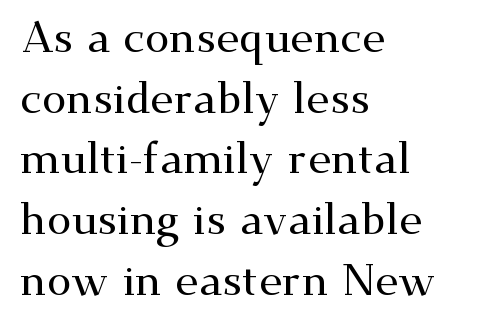
{"serif": "yes", "italic": "no", "width": "wide", "stroke_contrast": "medium", "x_height": "small", "monospaced": "no", "underline": "no", "align": "left", "line_spacing": "normal", "line_spacing_ratio": 1.38, "letter_spacing": "normal", "letter_spacing_em": 0.0, "glyph_px": 44}
